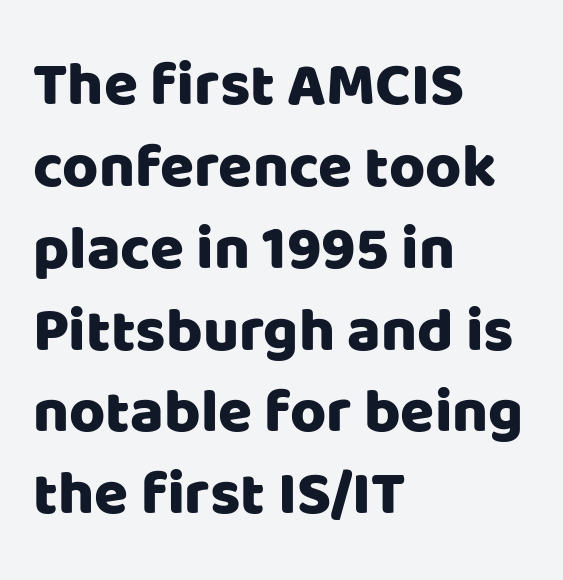
These lines are set flush left with a ragged right edge. A typesetter would call this zero additional tracking. No italicization has been applied; the sample stays upright. I'd call this a sans setting — the letters go barefoot.
